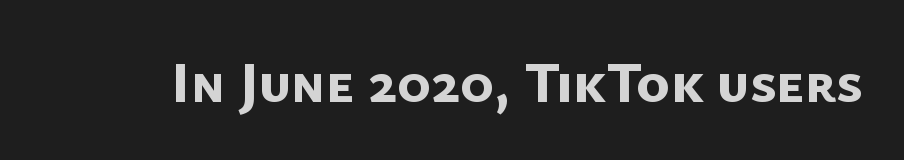
Q: Is the text bold? A: Yes.
Q: Is the typeface a serif or a sans-serif typeface? A: Sans-serif.
Q: Is the text underlined? A: No.
Q: Is the spacing between letters normal or unusually wide? A: Normal.
Q: Width (condensed, normal, or wide)? A: Normal.
Q: Stroke contrast? A: Low.
Q: x-height? A: Medium.
Q: Monospaced? A: No.
